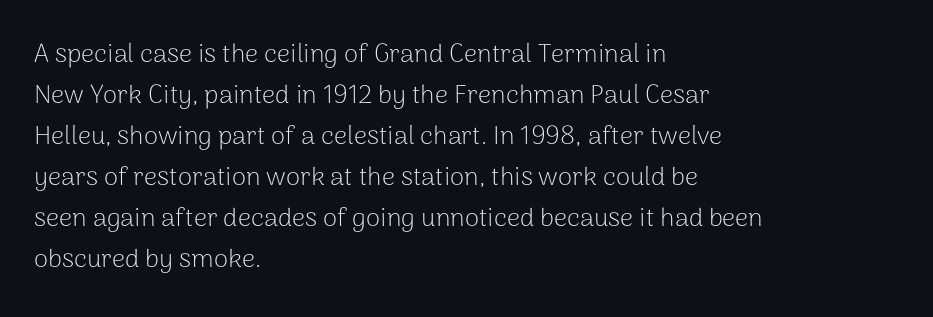
Q: Is the text bold? A: No.
Q: Is the text italic (slanted)? A: No, it is upright.
Q: Is the text underlined? A: No.
Q: How is the paragraph aligned? A: Left-aligned.
Q: Is the spacing between letters normal or unusually wide? A: Normal.
Q: Is the spacing between lines tight, normal or loose? A: Normal.
